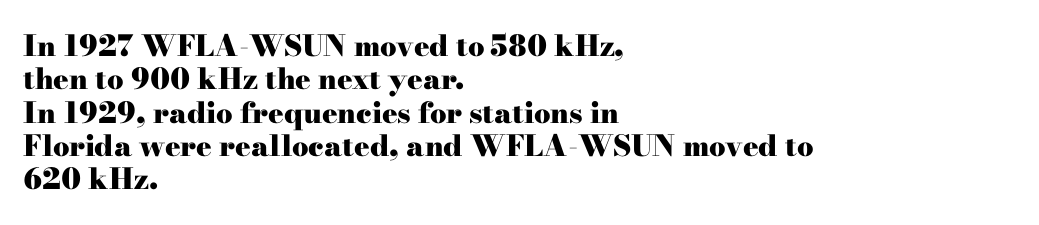
Q: Is the text bold? A: Yes.
Q: Is the text italic (slanted)? A: No, it is upright.
Q: Is the typeface a serif or a sans-serif typeface? A: Serif.
Q: Is the text underlined? A: No.
Q: How is the paragraph aligned? A: Left-aligned.
Q: Is the spacing between letters normal or unusually wide? A: Normal.
Q: Is the spacing between lines tight, normal or loose? A: Tight.
Q: Width (condensed, normal, or wide)? A: Wide.
Q: Stroke contrast? A: High.
Q: x-height? A: Small.
Q: Monospaced? A: No.
